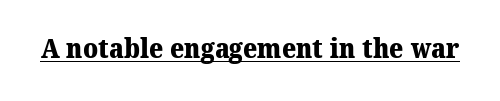
Between one letter and the next there's only the usual sliver of space. This rendering features underlined lettering. The characters look thick and weighty, a clear bold.
